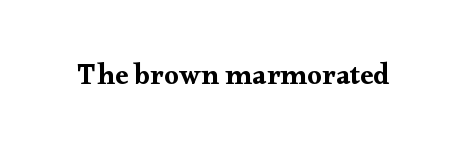
The image shows 29 px wide serif type, upright; set normal letter spacing, not underlined; medium stroke contrast and a small x-height.
